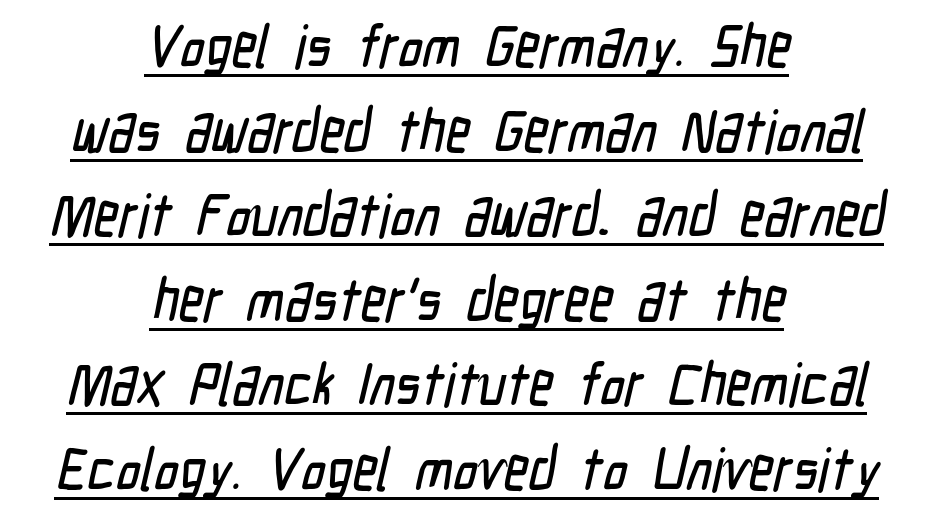
{"serif": "no", "width": "condensed", "stroke_contrast": "low", "x_height": "medium", "monospaced": "no", "underline": "yes", "align": "center", "line_spacing": "normal", "line_spacing_ratio": 1.41, "letter_spacing": "normal", "letter_spacing_em": 0.0, "glyph_px": 60}
